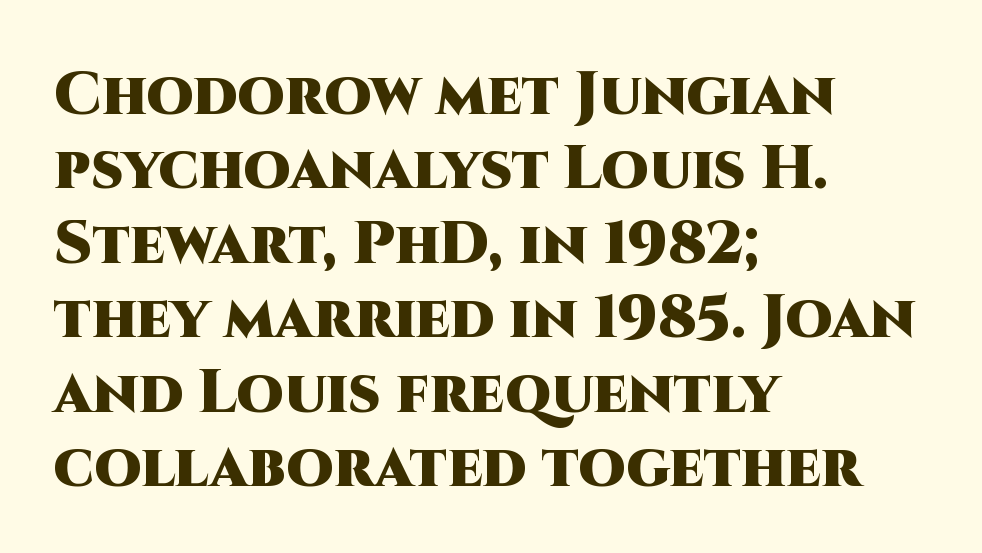
Look at the bottom of the vertical strokes: they stop flat, with no serifs. The letterforms sit shoulder to shoulder at normal distance. Lines of text with bare space underneath. Every letter is thick-stroked: bold, no question. Here the designer chose a conventional face with non-uniform glyph widths.
